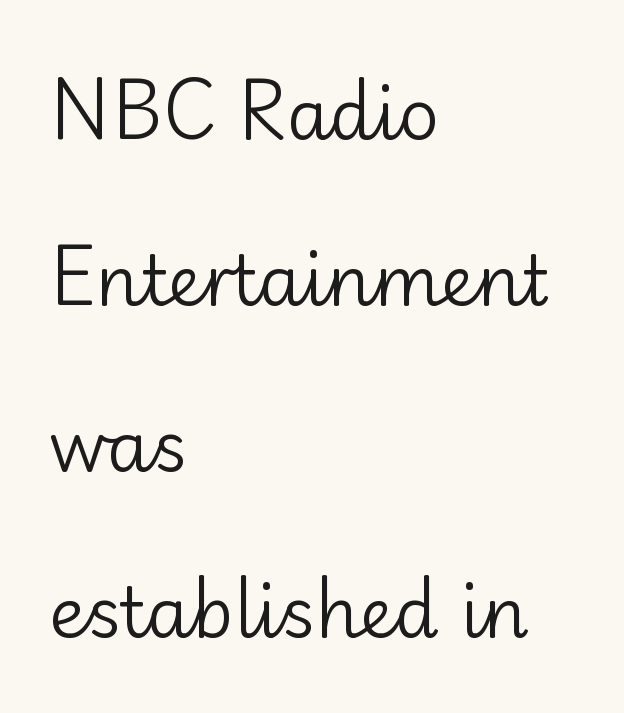
The image shows 70 px regular-weight sans-serif type, upright; set left-aligned, loose line spacing (2.37x), normal letter spacing, not underlined; low stroke contrast and a small x-height.
